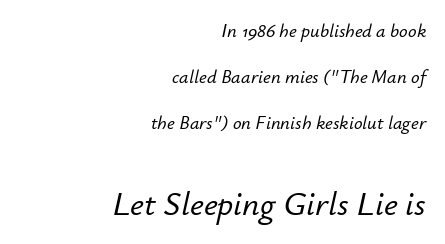
The image shows 34 px text type, italic (leaning right); set right-aligned, loose line spacing (2.41x), normal letter spacing, not underlined; the second (bottom) block is 1.79x larger; low stroke contrast and a small x-height.
